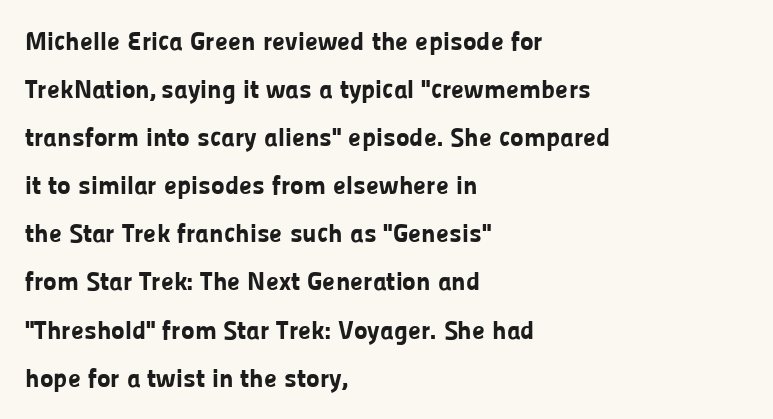
The image shows 26 px bold type, upright; set left-aligned, line spacing 1.85x, normal letter spacing, not underlined.
